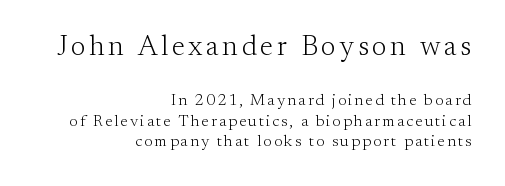
{"serif": "yes", "italic": "no", "bold": "no", "weight": "light", "width": "normal", "stroke_contrast": "medium", "x_height": "small", "monospaced": "no", "underline": "no", "align": "right", "line_spacing": "normal", "line_spacing_ratio": 1.3, "larger_block": "first", "size_ratio": 1.75, "glyph_px": 28}
